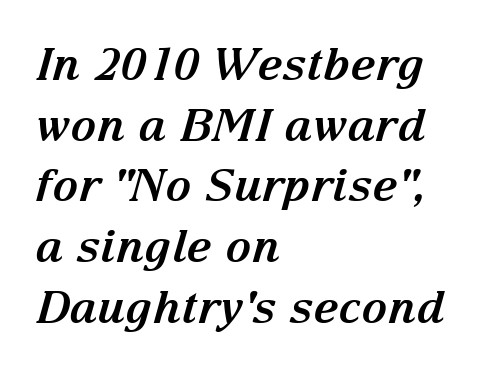
The image shows 45 px bold serif type, italic (leaning right); set left-aligned, normal line spacing (1.35x), normal letter spacing, not underlined; medium stroke contrast and a medium x-height.
